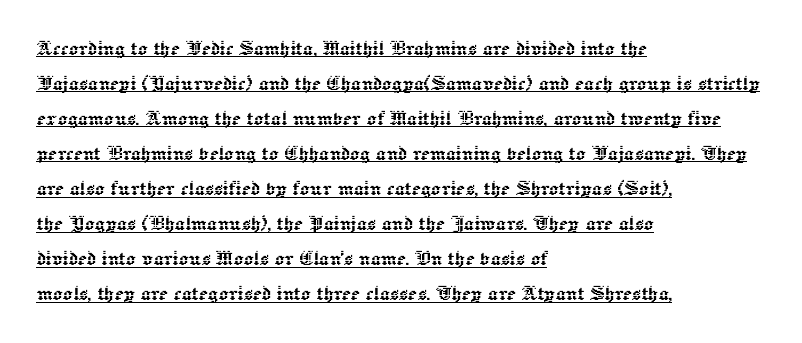
The image shows 24 px text type, upright; set left-aligned, normal line spacing (1.46x), normal letter spacing, underlined.
